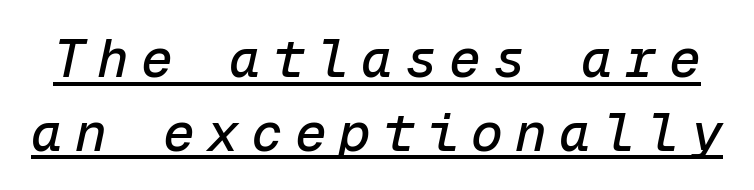
Q: Is the text italic (slanted)? A: Yes, it leans right by about 12 degrees.
Q: Is the text underlined? A: Yes.
Q: Is the spacing between letters normal or unusually wide? A: Unusually wide.
Q: Is the spacing between lines tight, normal or loose? A: Normal.
Q: Width (condensed, normal, or wide)? A: Normal.
Q: Stroke contrast? A: Low.
Q: x-height? A: Medium.
Q: Monospaced? A: Yes.
